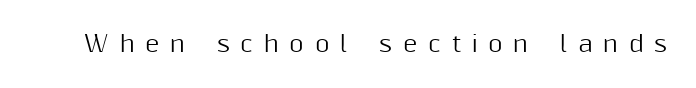
Q: Is the text italic (slanted)? A: No, it is upright.
Q: Is the text underlined? A: No.
Q: Is the spacing between letters normal or unusually wide? A: Unusually wide.
